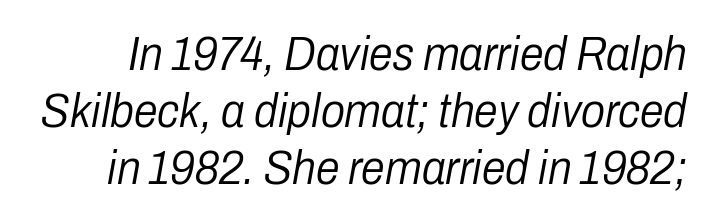
Character widths vary here, with narrow letters taking less room than wide ones. Tracking here is standard; glyphs follow each other at the usual distance. The passage shown is not bold in any degree. The passage shown is not underscored anywhere. Yep, that's italic — everything's leaning.
